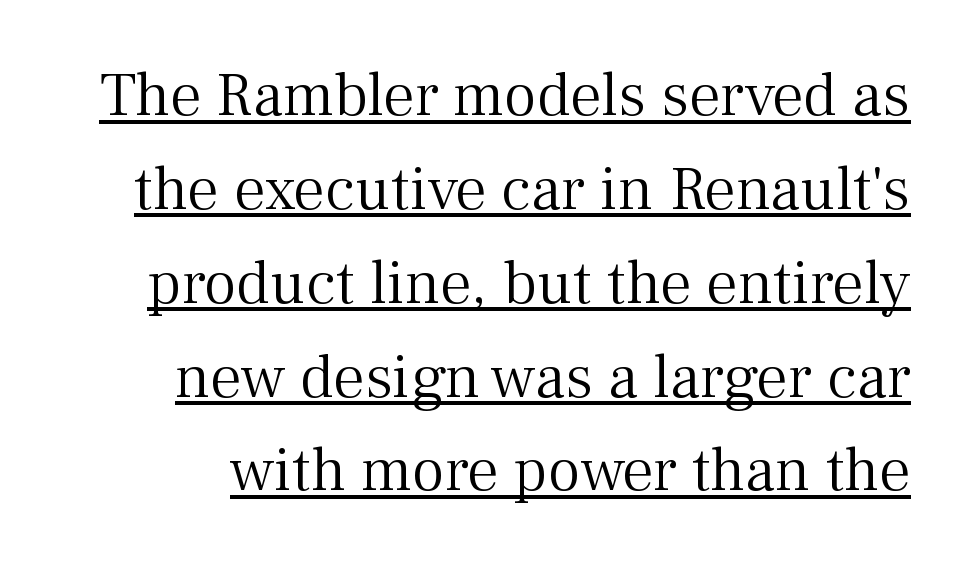
The image shows 63 px light serif type, upright; set normal line spacing (1.49x), normal letter spacing, underlined; medium stroke contrast and a medium x-height.
